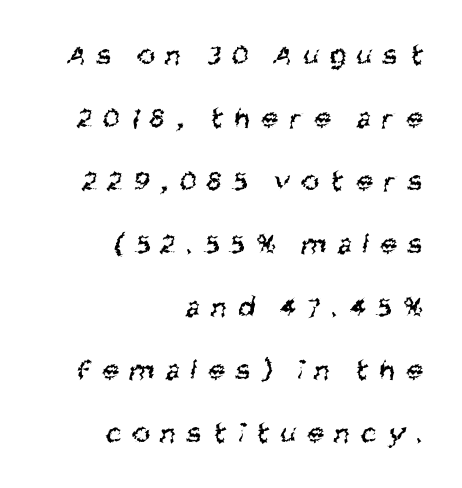
The image shows 30 px regular-weight, condensed sans-serif type; set right-aligned, loose line spacing (2.1x), unusually wide letter spacing (+0.39 em), not underlined; medium stroke contrast and a large x-height.
